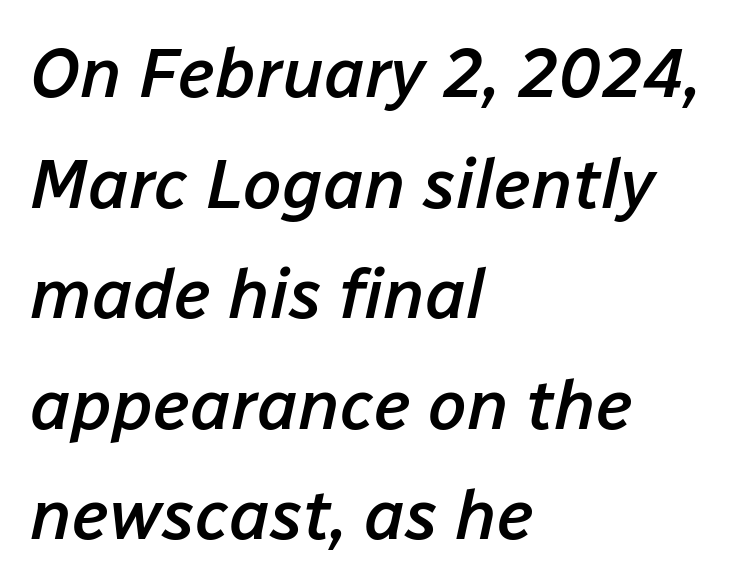
The image shows 70 px semibold type, italic (leaning right); set left-aligned, normal line spacing (1.58x), normal letter spacing, not underlined; low stroke contrast and a medium x-height.
